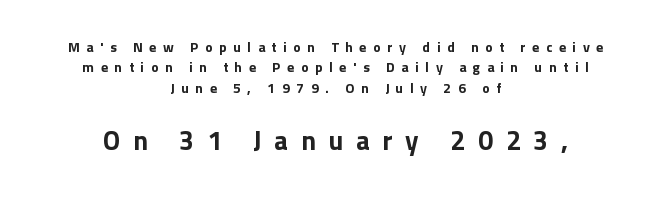
Words float on clear page, feet unadorned. Summary of vertical rhythm: regular, with standard interline spacing. Italic? Not at all — the glyphs are vertical. The horizontal fit of the characters is loose and conspicuously gappy. A centered setting, common on invitations and titles, is used for this passage.
